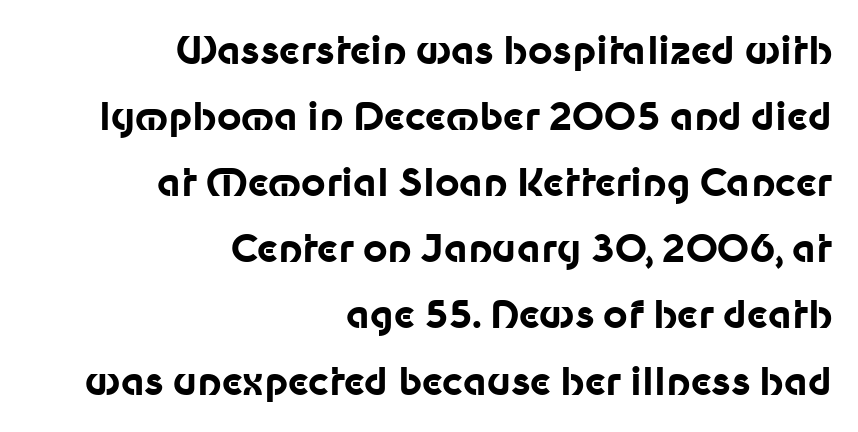
{"serif": "no", "italic": "no", "bold": "yes", "weight": "bold", "width": "normal", "stroke_contrast": "low", "x_height": "medium", "monospaced": "no", "underline": "no", "align": "right", "line_spacing_ratio": 1.74, "letter_spacing": "normal", "letter_spacing_em": 0.0, "glyph_px": 38}
